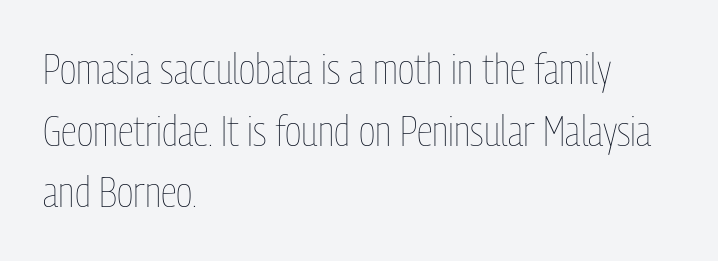
{"italic": "no", "bold": "no", "weight": "thin", "width": "condensed", "stroke_contrast": "low", "x_height": "medium", "monospaced": "no", "underline": "no", "align": "left", "line_spacing": "normal", "line_spacing_ratio": 1.47, "letter_spacing": "normal", "letter_spacing_em": 0.0, "glyph_px": 42}
